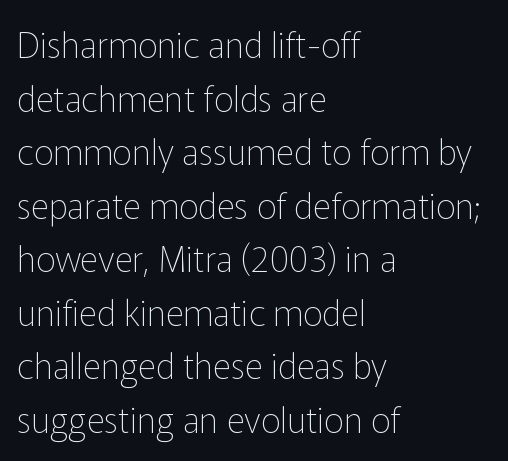
Ascenders rise straight up at ninety degrees. Does the leading feel generous? No, just average. The passage shown is typed in a proportional face where columns would drift. The typesetting does not lean heavy: it is not bold.
